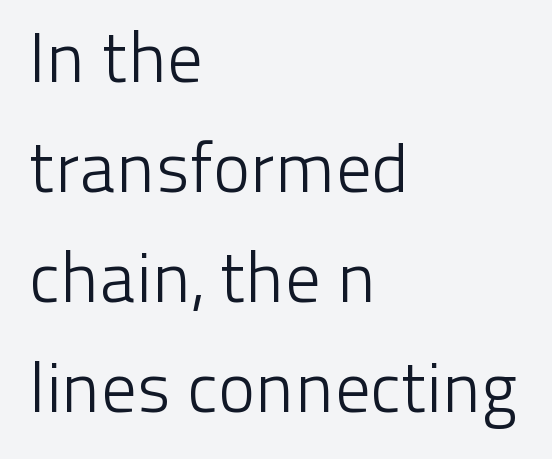
The rows are spaced the way most documents space them. This sample uses plain, unmodified letter spacing. Ascenders rise straight up at ninety degrees. The type family on display is of the sans-serif kind.
